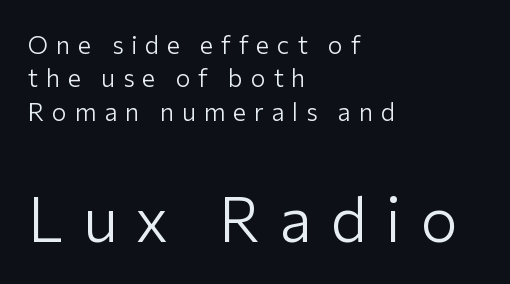
Compare the two chunks: the lower has the greater cap height. Proportional: the letters do not fall into vertical columns. Serif or sans? Sans — the stroke terminals are bare. The tracking reads as deliberately expanded to a designer's eye.
